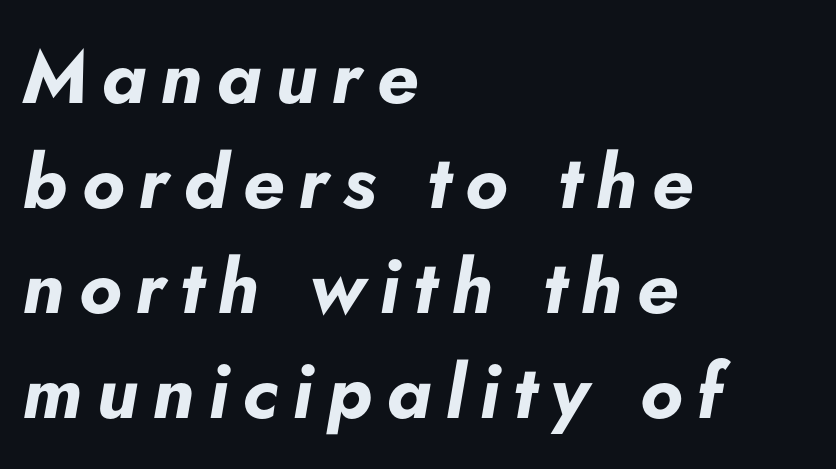
The image shows 75 px bold type, italic (leaning right); set left-aligned, normal line spacing (1.4x), not underlined; low stroke contrast and a small x-height.
